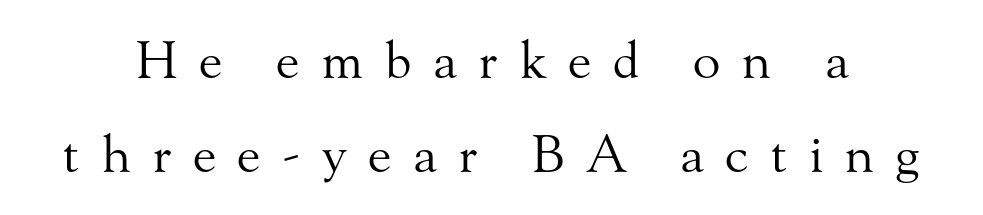
{"serif": "yes", "italic": "no", "bold": "no", "weight": "regular", "width": "normal", "stroke_contrast": "medium", "x_height": "small", "monospaced": "no", "underline": "no", "line_spacing_ratio": 1.85, "letter_spacing": "wide", "letter_spacing_em": 0.42, "glyph_px": 51}
